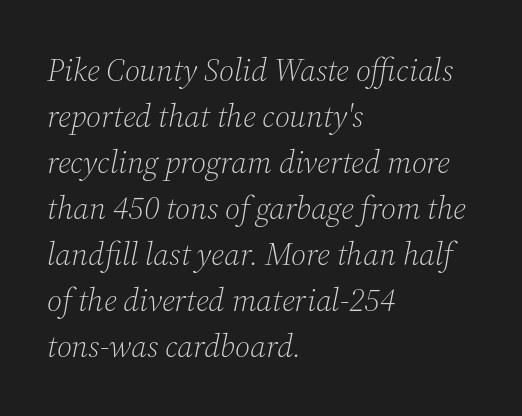
The image shows 32 px light serif type, italic (leaning right); set left-aligned, normal line spacing (1.44x), normal letter spacing, not underlined; medium stroke contrast and a medium x-height.
